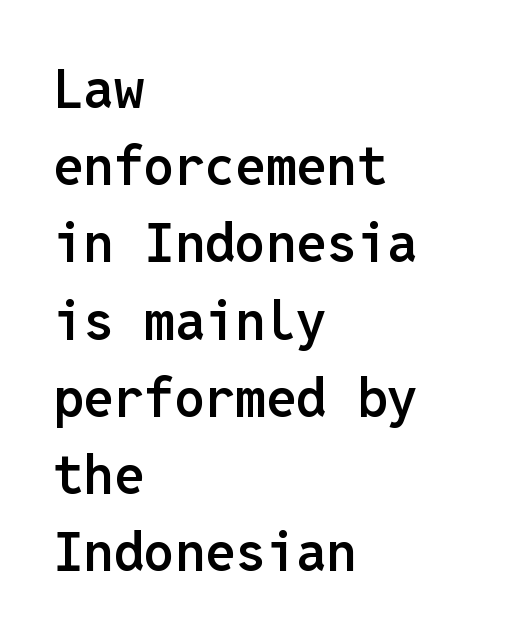
Q: Is the text bold? A: Semi-bold.
Q: Is the text italic (slanted)? A: No, it is upright.
Q: Is the typeface a serif or a sans-serif typeface? A: Sans-serif.
Q: Is the text underlined? A: No.
Q: How is the paragraph aligned? A: Left-aligned.
Q: Is the spacing between letters normal or unusually wide? A: Normal.
Q: Is the spacing between lines tight, normal or loose? A: Normal.
Q: Width (condensed, normal, or wide)? A: Normal.
Q: Stroke contrast? A: Low.
Q: x-height? A: Medium.
Q: Monospaced? A: Yes.
